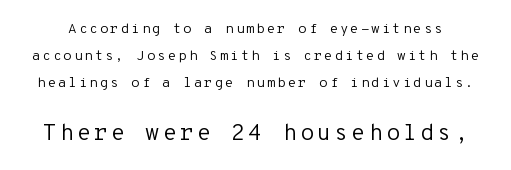
{"italic": "no", "bold": "no", "underline": "no", "line_spacing": "loose", "line_spacing_ratio": 1.93, "larger_block": "second", "size_ratio": 1.64, "glyph_px": 23}
